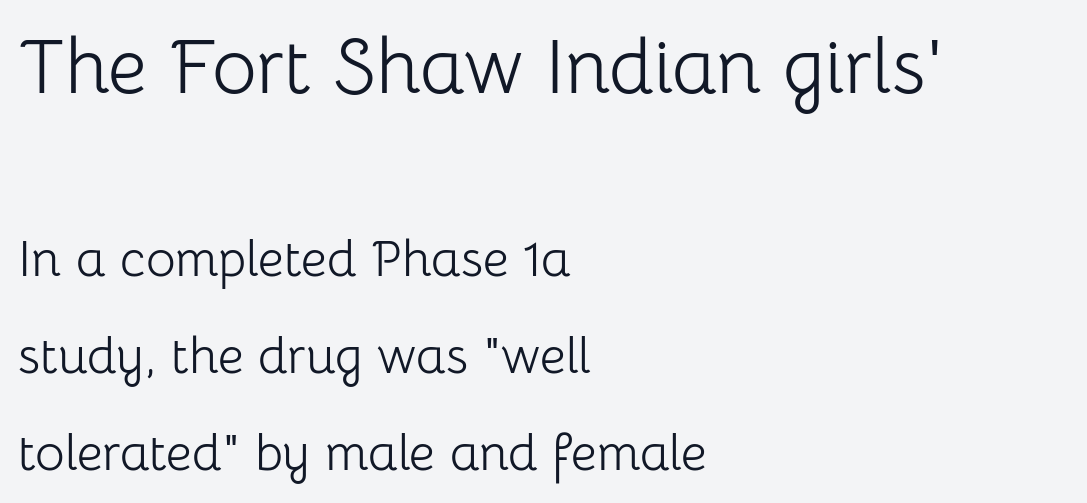
The image shows 77 px light sans-serif type, upright; set left-aligned, loose line spacing (1.9x), normal letter spacing, not underlined; the first (top) block is 1.51x larger; low stroke contrast and a medium x-height.
